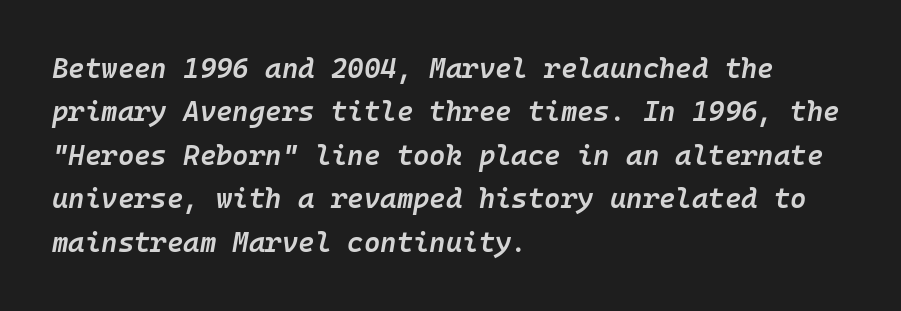
{"italic": "yes", "lean": "right", "slant_degrees": 10, "bold": "semi", "weight": "semibold", "width": "normal", "stroke_contrast": "low", "x_height": "medium", "monospaced": "yes", "underline": "no", "align": "left", "line_spacing": "normal", "line_spacing_ratio": 1.55, "letter_spacing": "normal", "letter_spacing_em": 0.0, "glyph_px": 28}
